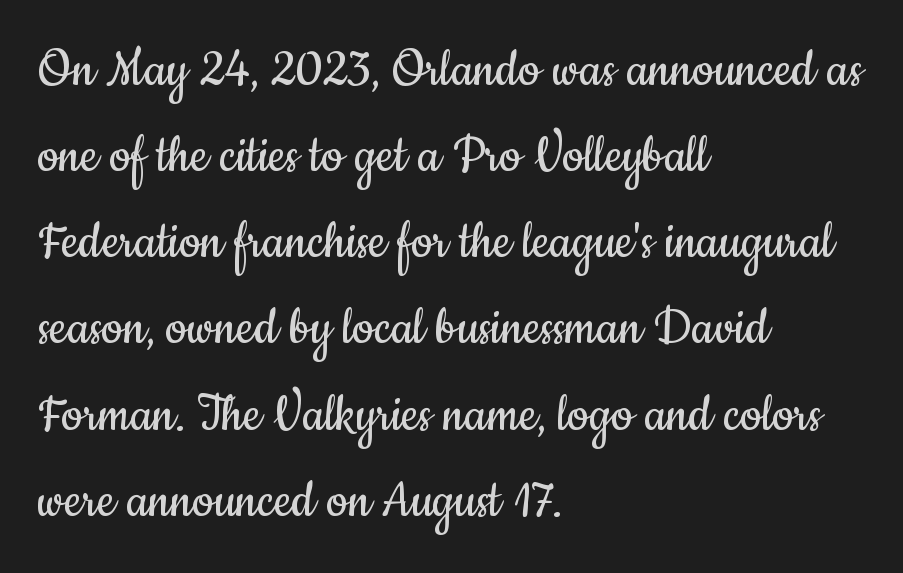
Do the characters align in a grid? No, the font is proportional. No letter is thick-stroked: the sample isn't bold. Look at the bottom of the vertical strokes: they stop flat, with no serifs. Compared with typical body copy, the letter spacing here is the same.
